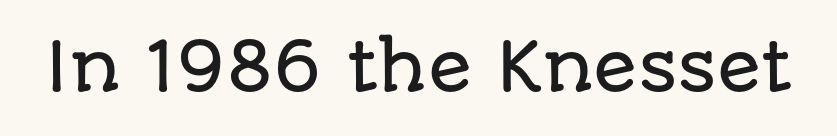
Q: Is the text italic (slanted)? A: No, it is upright.
Q: Is the typeface a serif or a sans-serif typeface? A: Sans-serif.
Q: Is the text underlined? A: No.
Q: Is the spacing between letters normal or unusually wide? A: Normal.
Q: Width (condensed, normal, or wide)? A: Normal.
Q: Stroke contrast? A: Low.
Q: x-height? A: Large.
Q: Monospaced? A: No.
